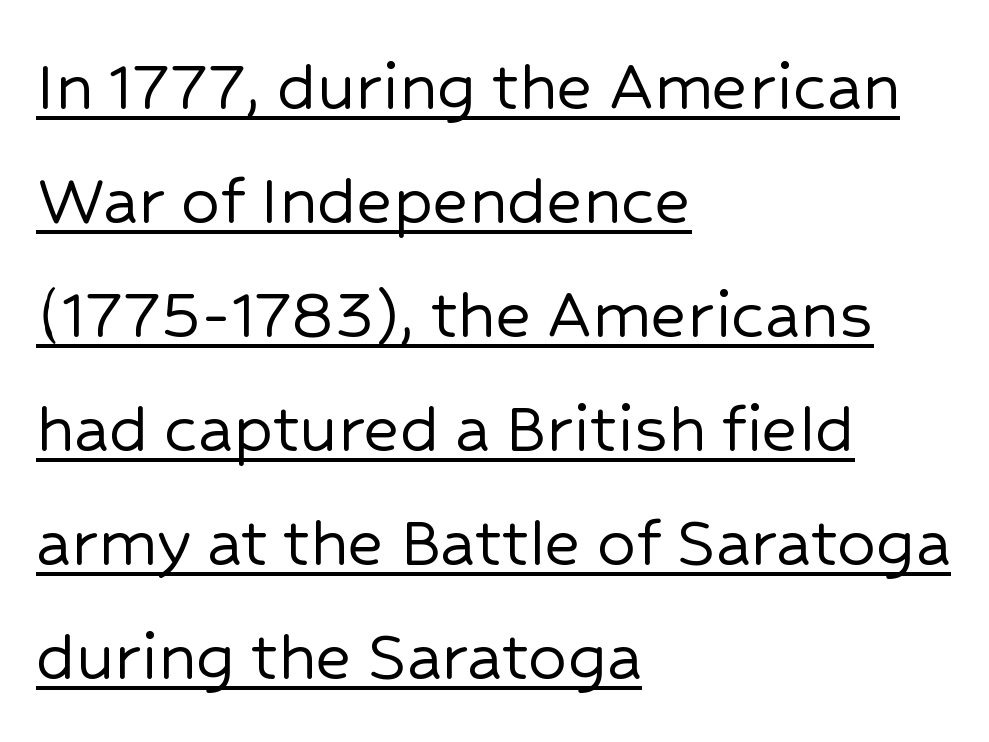
Posture: straight, roman, zero tilt. Which margin do the lines hug? The left one — the right edge is uneven. Characters follow at the spacing the type designer built in. Nope, no serifs anywhere on these letters.
